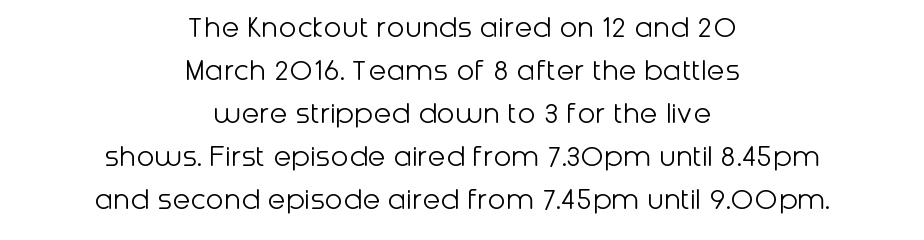
Looks like regular typesetting: each glyph gets only the width it needs. Visually the block forms a symmetrical silhouette, jagged on both flanks. You could call the tracking neutral — neither tight nor loose. The leading is moderate, giving the passage an even texture. The face used here is a sans, in the tradition of grotesques and geometrics.
